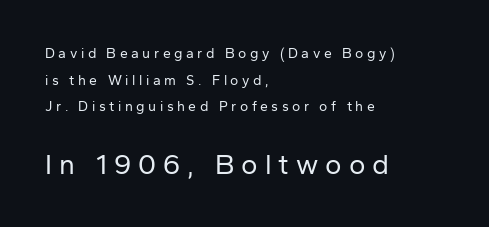
{"serif": "no", "italic": "no", "bold": "no", "weight": "regular", "width": "normal", "stroke_contrast": "low", "x_height": "medium", "monospaced": "no", "underline": "no", "align": "left", "line_spacing": "loose", "line_spacing_ratio": 1.91, "letter_spacing": "wide", "letter_spacing_em": 0.25, "larger_block": "second", "size_ratio": 2.0, "glyph_px": 28}
